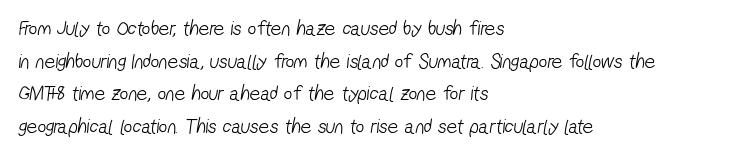
Q: Is the text bold? A: No.
Q: Is the text underlined? A: No.
Q: How is the paragraph aligned? A: Left-aligned.
Q: Is the spacing between letters normal or unusually wide? A: Normal.
Q: Is the spacing between lines tight, normal or loose? A: Normal.
